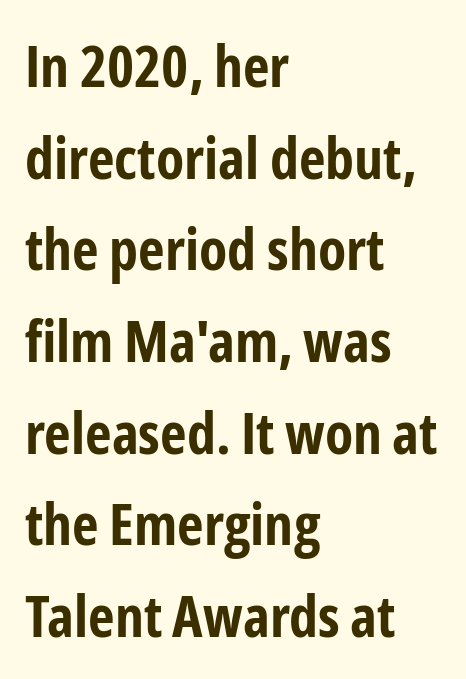
{"serif": "no", "italic": "no", "bold": "yes", "weight": "bold", "width": "condensed", "stroke_contrast": "low", "x_height": "medium", "monospaced": "no", "underline": "no", "align": "left", "line_spacing": "normal", "line_spacing_ratio": 1.58, "letter_spacing": "normal", "letter_spacing_em": 0.0, "glyph_px": 58}
